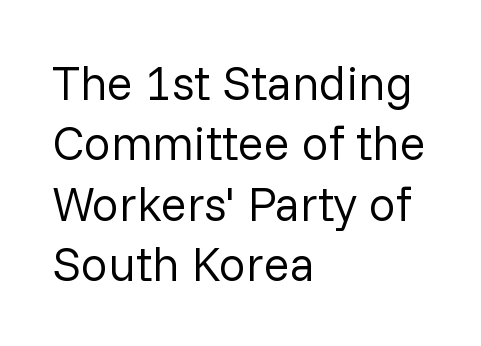
{"serif": "no", "italic": "no", "bold": "no", "weight": "regular", "width": "normal", "stroke_contrast": "low", "x_height": "medium", "monospaced": "no", "underline": "no", "align": "left", "line_spacing": "normal", "line_spacing_ratio": 1.26, "letter_spacing": "normal", "letter_spacing_em": 0.0, "glyph_px": 48}
